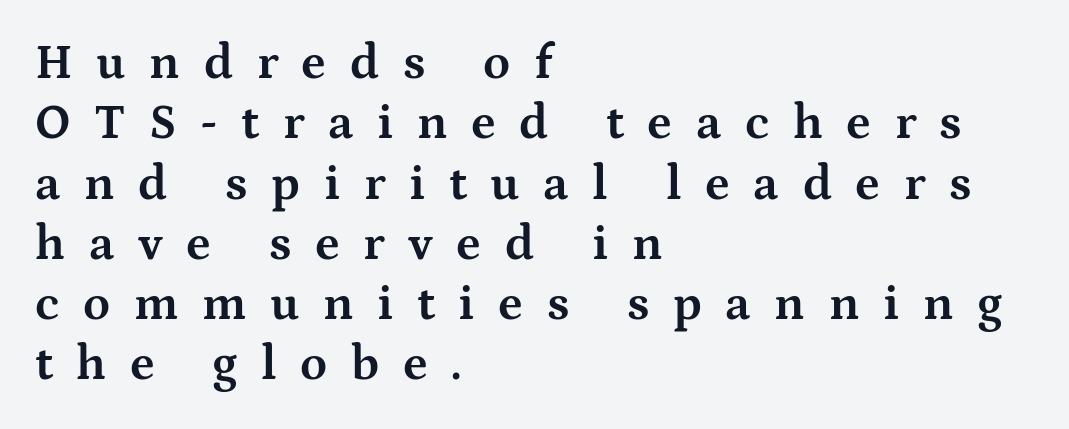
{"serif": "yes", "italic": "no", "bold": "yes", "weight": "bold", "width": "wide", "stroke_contrast": "medium", "x_height": "medium", "monospaced": "no", "underline": "no", "align": "left", "line_spacing_ratio": 1.23, "letter_spacing": "wide", "letter_spacing_em": 0.48, "glyph_px": 49}
